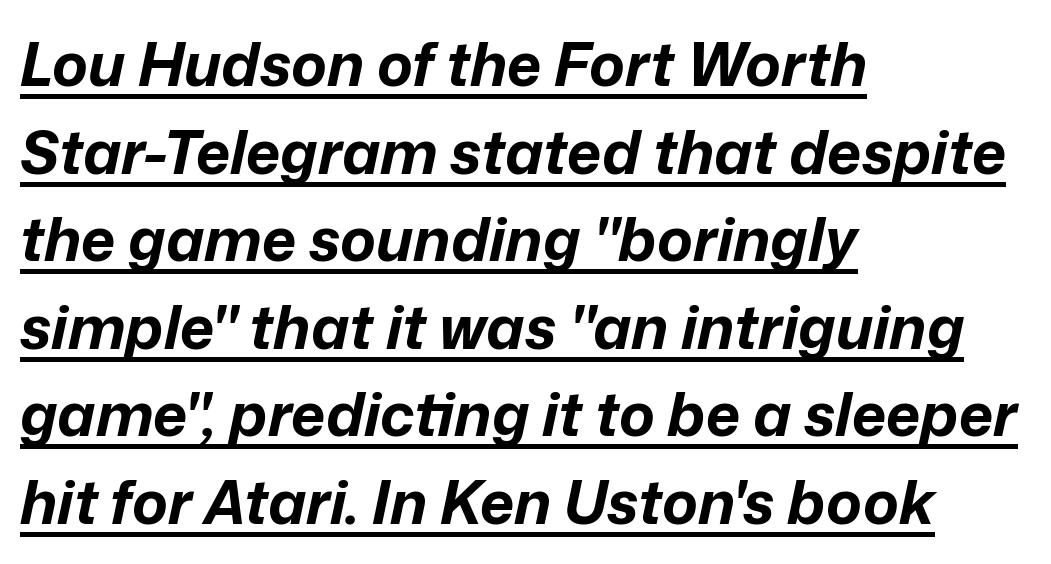
The image shows 60 px bold type, italic (leaning right); set left-aligned, normal line spacing (1.46x), normal letter spacing, underlined; low stroke contrast and a medium x-height.
